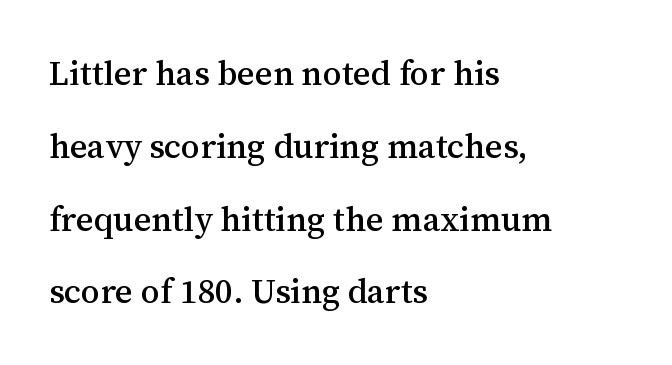
The image shows 34 px serif type, upright; set left-aligned, loose line spacing (2.14x), normal letter spacing, not underlined; medium stroke contrast and a medium x-height.
